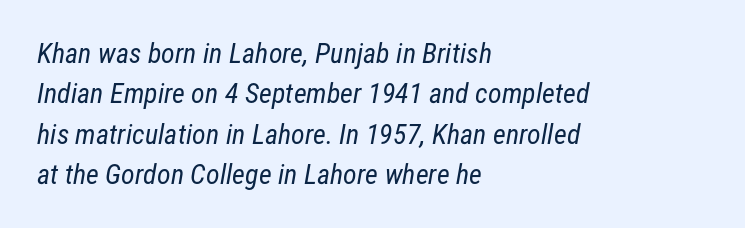
{"serif": "no", "bold": "no", "weight": "regular", "width": "condensed", "stroke_contrast": "low", "x_height": "medium", "monospaced": "no", "underline": "no", "align": "left", "line_spacing": "normal", "line_spacing_ratio": 1.44, "letter_spacing": "normal", "letter_spacing_em": 0.0, "glyph_px": 28}
